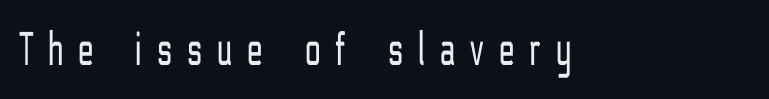
The font sits on the lighter half of the weight spectrum, regular included. Do the letters lean? They stand straight. The glyphs are unaccompanied by any horizontal stroke below them. The letterforms stand isolated, each surrounded by extra space. Think of a printed novel: that variable character pitch is what you see here. The letters carry no serifs — their stems end cleanly without finishing strokes.
